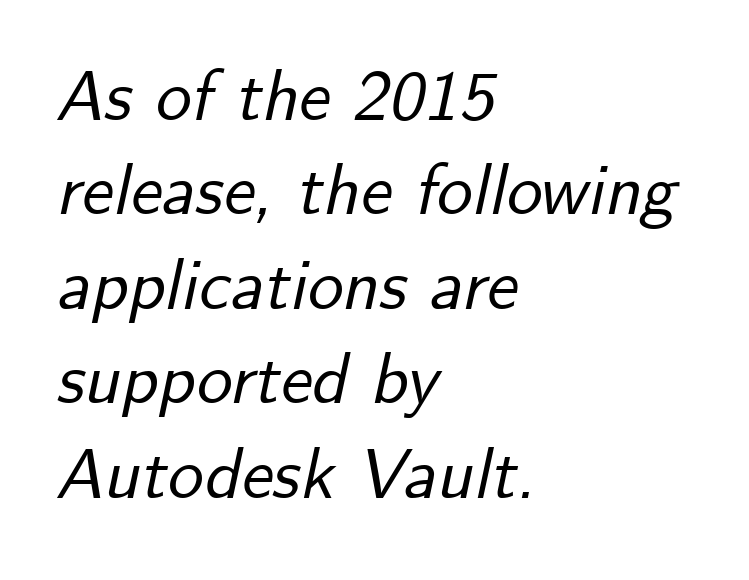
Q: Is the text italic (slanted)? A: Yes, it leans right by about 12 degrees.
Q: Is the text underlined? A: No.
Q: How is the paragraph aligned? A: Left-aligned.
Q: Is the spacing between letters normal or unusually wide? A: Normal.
Q: Is the spacing between lines tight, normal or loose? A: Normal.
Q: Width (condensed, normal, or wide)? A: Normal.
Q: Stroke contrast? A: Low.
Q: x-height? A: Small.
Q: Monospaced? A: No.
